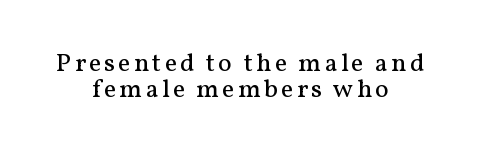
Q: Is the text bold? A: No.
Q: Is the text italic (slanted)? A: No, it is upright.
Q: Is the text underlined? A: No.
Q: How is the paragraph aligned? A: Centered.
Q: Is the spacing between lines tight, normal or loose? A: Tight.
